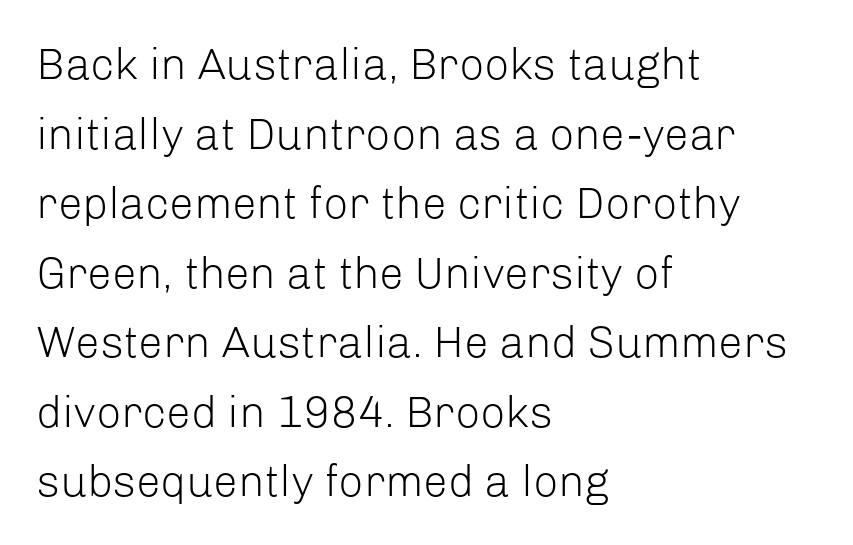
{"serif": "no", "italic": "no", "bold": "no", "weight": "light", "width": "normal", "stroke_contrast": "low", "x_height": "medium", "monospaced": "no", "underline": "no", "align": "left", "line_spacing": "normal", "line_spacing_ratio": 1.58, "letter_spacing": "normal", "letter_spacing_em": 0.0, "glyph_px": 44}
